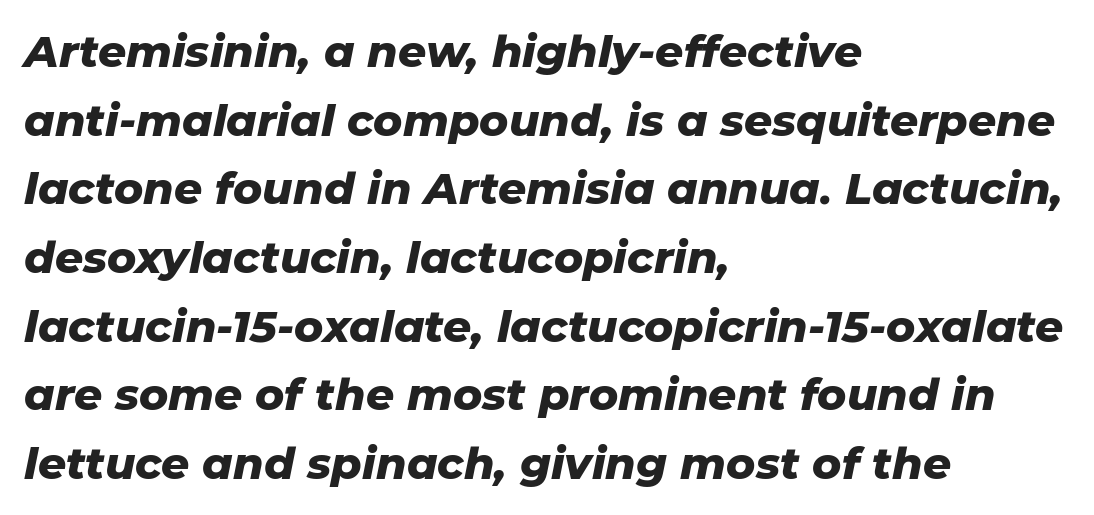
The image shows 44 px heavy type, italic (leaning right); set left-aligned, normal line spacing (1.56x), normal letter spacing, not underlined; low stroke contrast and a medium x-height.
